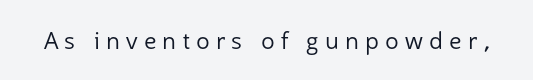
The image shows 23 px text type, upright; set unusually wide letter spacing (+0.27 em), not underlined.
